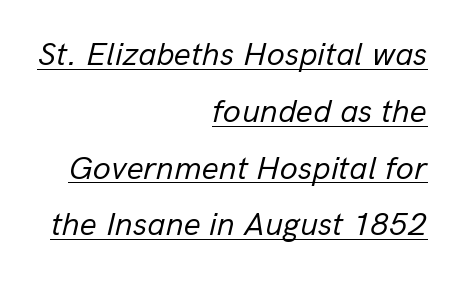
The image shows 33 px regular-weight type, italic (leaning right); set right-aligned, line spacing 1.72x, normal letter spacing, underlined; low stroke contrast and a medium x-height.
